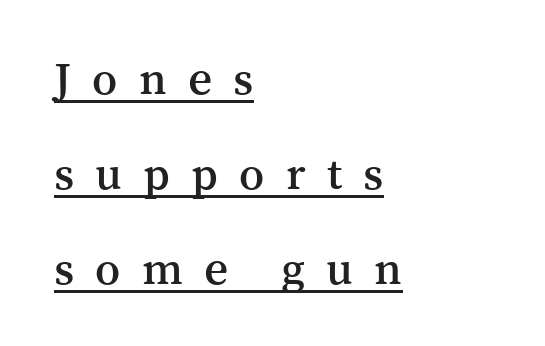
Spacing verdict: proportional, widths tailored to each character. These lines are composed in type with serifs. Posture: vertical. Honestly, the rows look like they've been pulled way apart. The sample's only ornament is a line tracing under the words. Layout note: lines flush left.
